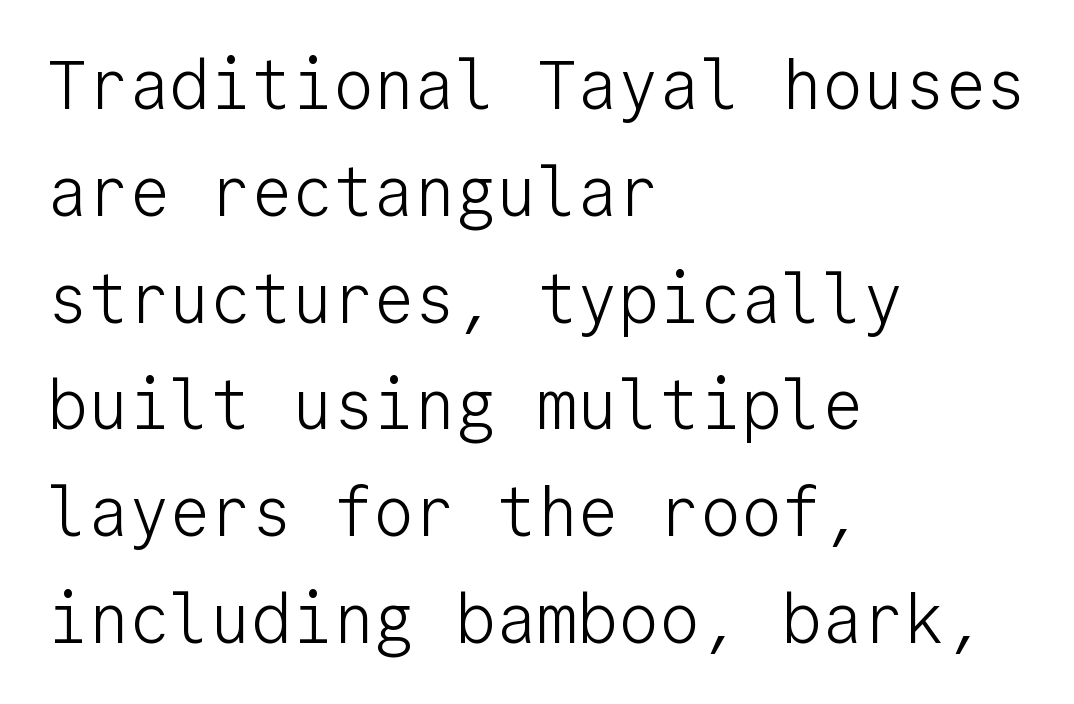
The image shows 68 px light sans-serif type, upright, monospaced; set left-aligned, normal line spacing (1.57x), normal letter spacing, not underlined; low stroke contrast and a medium x-height.
